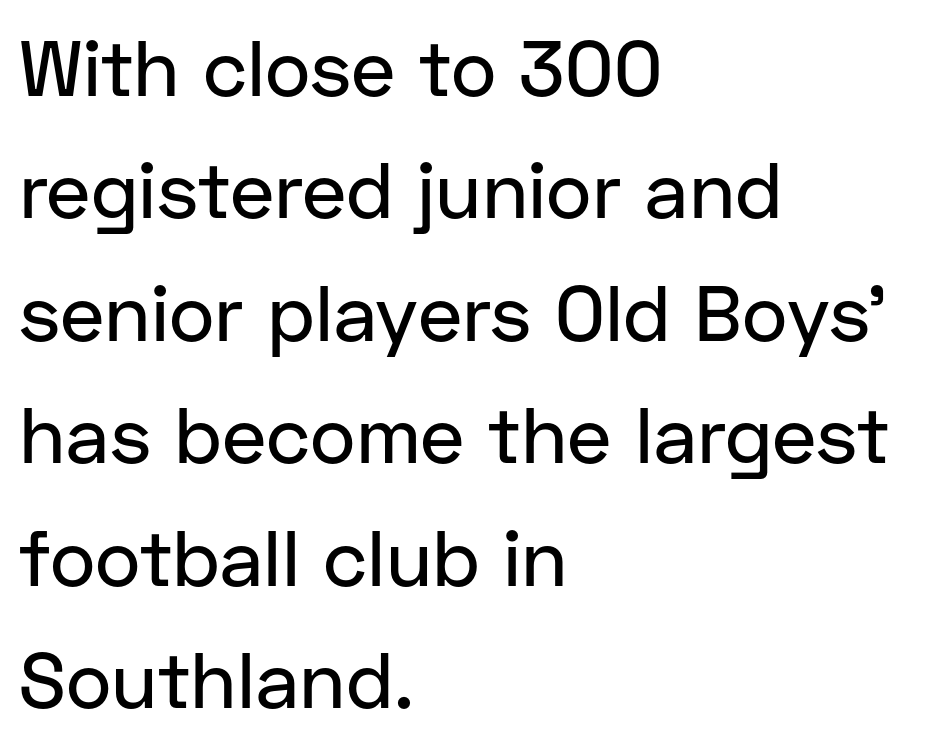
{"serif": "no", "italic": "no", "width": "normal", "stroke_contrast": "low", "x_height": "medium", "monospaced": "no", "underline": "no", "align": "left", "line_spacing": "normal", "line_spacing_ratio": 1.57, "letter_spacing": "normal", "letter_spacing_em": 0.0, "glyph_px": 78}
